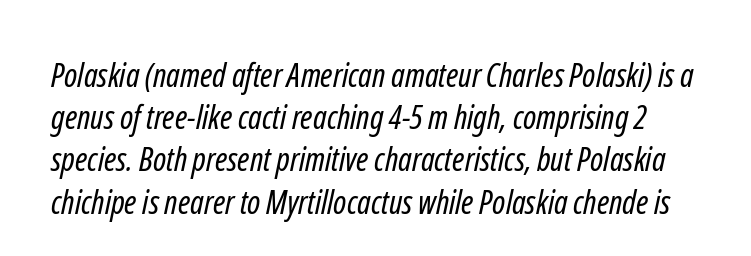
The line-height multiplier appears to be the usual default. Letter spacing: default. A quiet, ordinary-to-light weight characterises the typeface. Descenders hang freely into open space.
